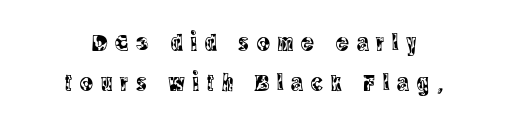
{"italic": "no", "underline": "no", "align": "center", "line_spacing": "normal", "line_spacing_ratio": 1.66, "letter_spacing": "wide", "letter_spacing_em": 0.33, "glyph_px": 24}
